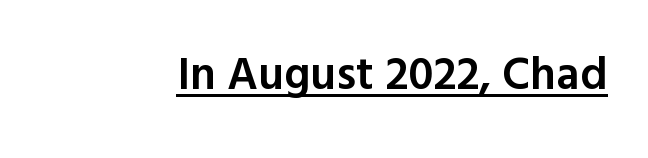
{"serif": "no", "italic": "no", "bold": "semi", "weight": "semibold", "width": "normal", "x_height": "medium", "monospaced": "no", "underline": "yes", "letter_spacing": "normal", "letter_spacing_em": 0.0, "glyph_px": 46}
